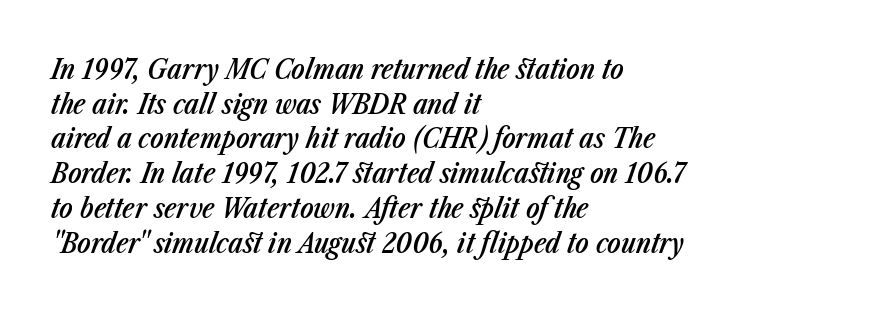
The image shows 28 px semibold, condensed type, italic (leaning right); set left-aligned, line spacing 1.24x, normal letter spacing, not underlined; low stroke contrast and a medium x-height.
